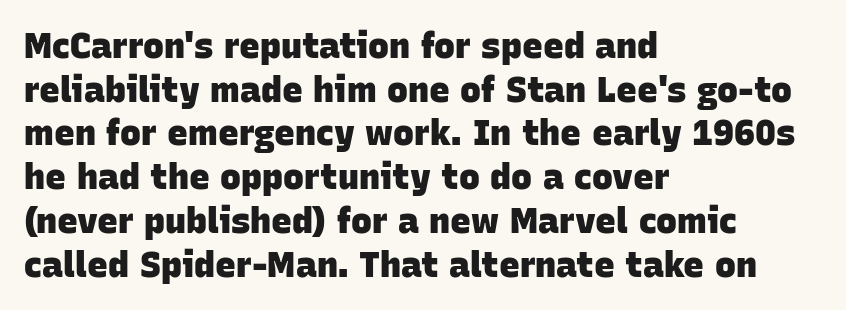
Proportional: the letters do not fall into vertical columns. Alignment: flush left. Default kerning and tracking; the words read as compact shapes. Underlining? Definitely not there. Notice how descenders clear the ascenders below comfortably — that's standard leading.
